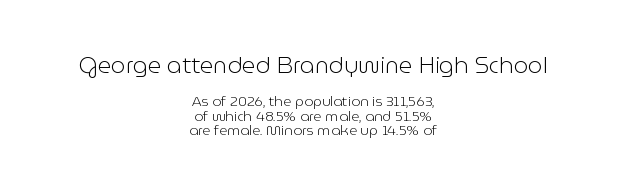
Nothing heavy about these letters — not bold at all. Nope, not italic — everything's standing straight. A student would call this center alignment; a typographer would say set centered. Is the letter spacing exaggerated? No — it looks like the ordinary default.
